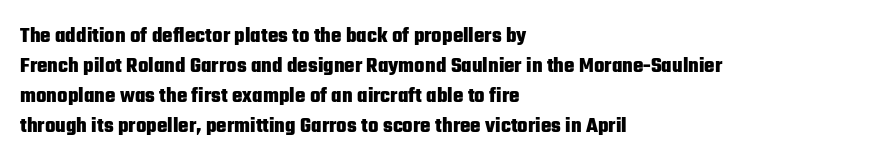
Q: Is the text bold? A: Yes.
Q: Is the text italic (slanted)? A: No, it is upright.
Q: Is the text underlined? A: No.
Q: How is the paragraph aligned? A: Left-aligned.
Q: Is the spacing between letters normal or unusually wide? A: Normal.
Q: Is the spacing between lines tight, normal or loose? A: Normal.
